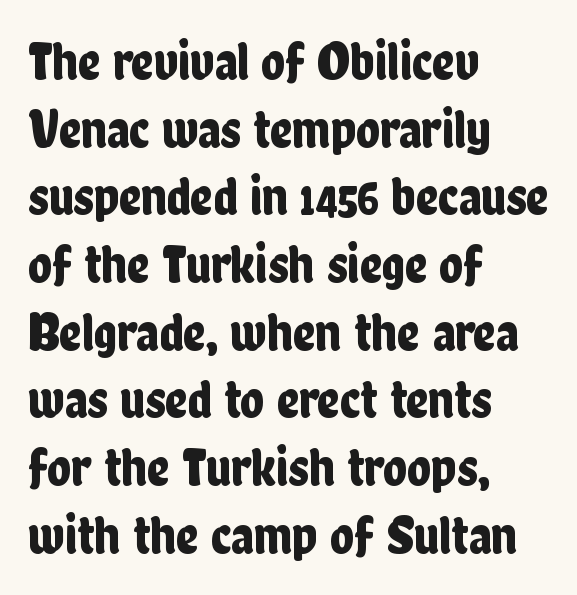
Q: Is the text italic (slanted)? A: No, it is upright.
Q: Is the typeface a serif or a sans-serif typeface? A: Sans-serif.
Q: Is the text underlined? A: No.
Q: How is the paragraph aligned? A: Left-aligned.
Q: Is the spacing between letters normal or unusually wide? A: Normal.
Q: Width (condensed, normal, or wide)? A: Condensed.
Q: Stroke contrast? A: Low.
Q: x-height? A: Medium.
Q: Monospaced? A: No.
